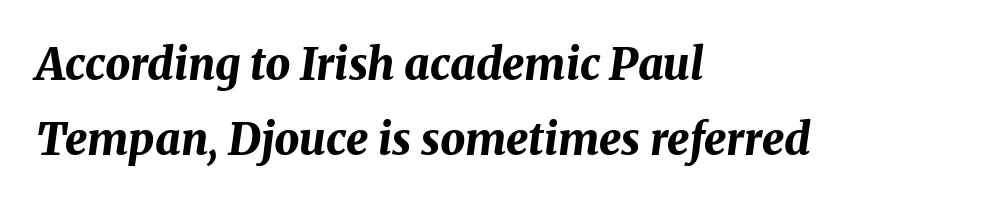
{"italic": "yes", "lean": "right", "slant_degrees": 8, "bold": "yes", "weight": "bold", "width": "normal", "stroke_contrast": "medium", "x_height": "medium", "monospaced": "no", "underline": "no", "align": "left", "line_spacing": "normal", "line_spacing_ratio": 1.7, "letter_spacing": "normal", "letter_spacing_em": 0.0, "glyph_px": 44}
